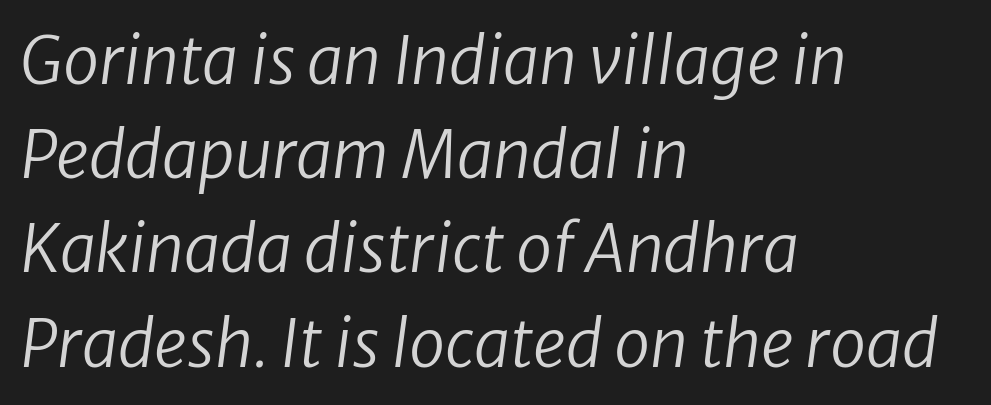
{"italic": "yes", "lean": "right", "slant_degrees": 8, "bold": "no", "weight": "regular", "width": "normal", "stroke_contrast": "low", "x_height": "medium", "monospaced": "no", "underline": "no", "align": "left", "line_spacing": "normal", "line_spacing_ratio": 1.45, "letter_spacing": "normal", "letter_spacing_em": 0.0, "glyph_px": 65}
